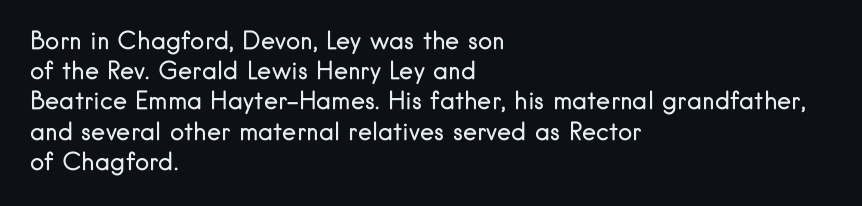
Q: Is the text bold? A: No.
Q: Is the text italic (slanted)? A: No, it is upright.
Q: Is the text underlined? A: No.
Q: How is the paragraph aligned? A: Left-aligned.
Q: Is the spacing between letters normal or unusually wide? A: Normal.
Q: Is the spacing between lines tight, normal or loose? A: Normal.
